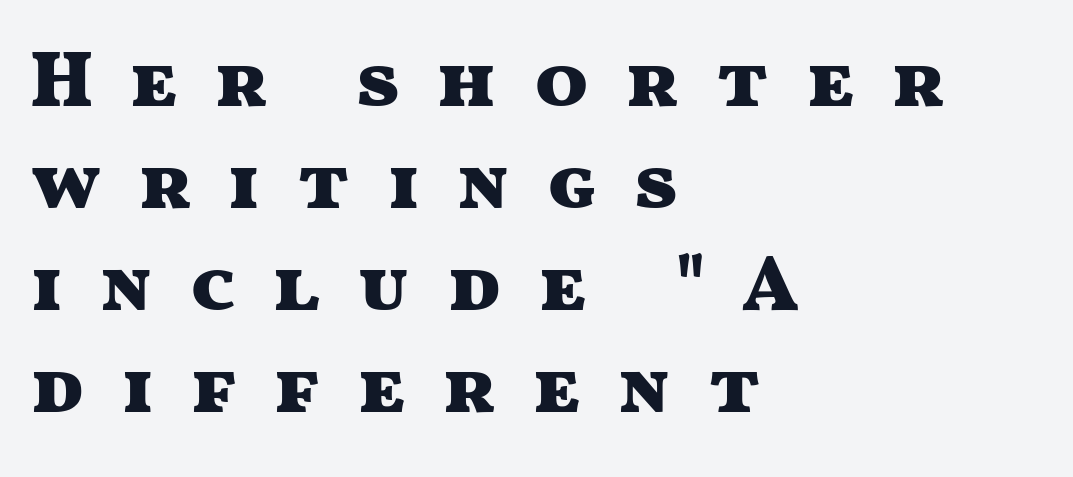
{"serif": "no", "italic": "no", "bold": "yes", "weight": "heavy", "width": "wide", "stroke_contrast": "medium", "x_height": "medium", "monospaced": "no", "underline": "no", "align": "left", "line_spacing": "normal", "line_spacing_ratio": 1.29, "letter_spacing": "wide", "letter_spacing_em": 0.45, "glyph_px": 79}
